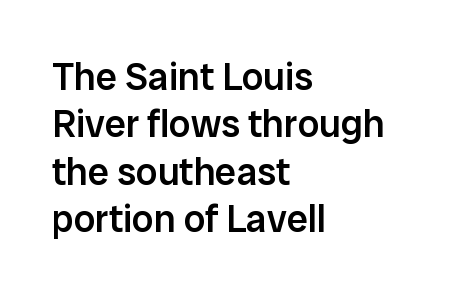
Q: Is the text bold? A: Semi-bold.
Q: Is the text italic (slanted)? A: No, it is upright.
Q: Is the typeface a serif or a sans-serif typeface? A: Sans-serif.
Q: Is the text underlined? A: No.
Q: How is the paragraph aligned? A: Left-aligned.
Q: Is the spacing between letters normal or unusually wide? A: Normal.
Q: Is the spacing between lines tight, normal or loose? A: Normal.
Q: Width (condensed, normal, or wide)? A: Normal.
Q: Stroke contrast? A: Low.
Q: x-height? A: Medium.
Q: Monospaced? A: No.
